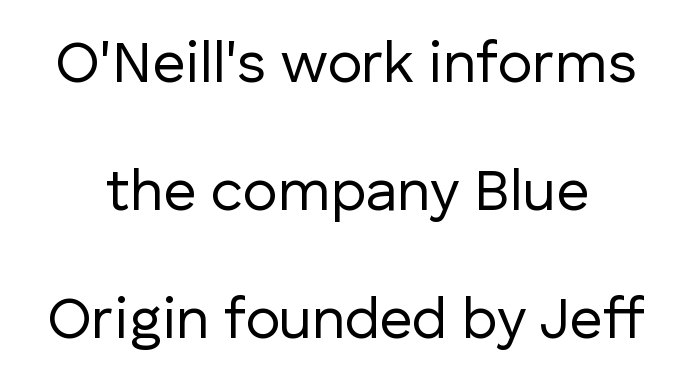
The rendering uses natural spacing where letterforms have individual widths. No chunkiness to these letters — they're not bold. If you folded the block vertically in half, each line would mirror itself in length. Only glyphs here, with clear space below each row. The line-height multiplier appears high, well above default. Compared with typical body copy, the letter spacing here is the same.
